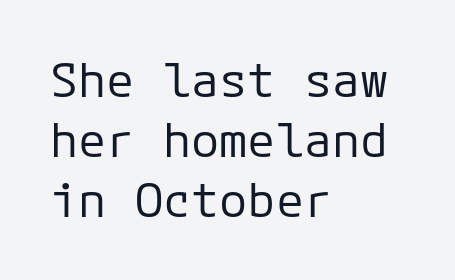
The image shows 47 px regular-weight sans-serif type, upright; set left-aligned, normal line spacing (1.28x), normal letter spacing, not underlined; low stroke contrast and a medium x-height.
